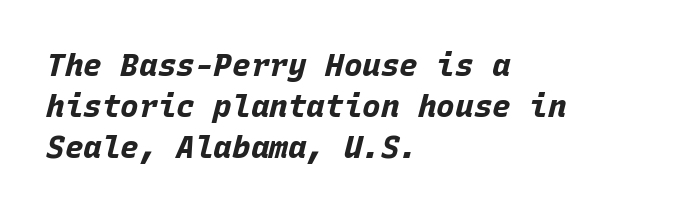
Q: Is the text bold? A: Yes.
Q: Is the text italic (slanted)? A: Yes, it leans right by about 15 degrees.
Q: Is the text underlined? A: No.
Q: How is the paragraph aligned? A: Left-aligned.
Q: Is the spacing between letters normal or unusually wide? A: Normal.
Q: Is the spacing between lines tight, normal or loose? A: Normal.
Q: Width (condensed, normal, or wide)? A: Normal.
Q: Stroke contrast? A: Low.
Q: x-height? A: Large.
Q: Monospaced? A: Yes.
